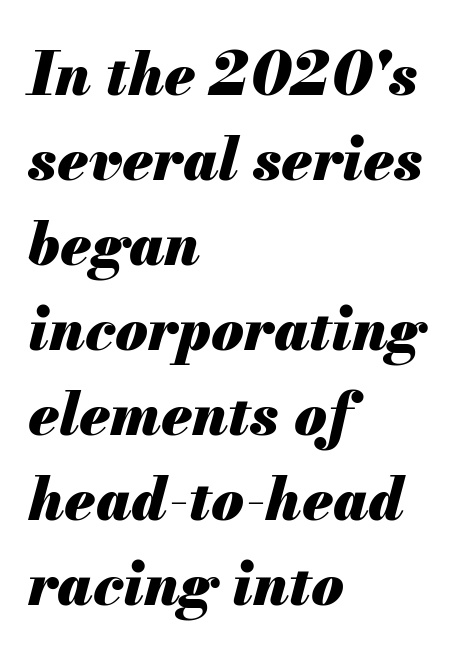
{"italic": "yes", "lean": "right", "slant_degrees": 13, "bold": "yes", "weight": "heavy", "width": "normal", "stroke_contrast": "medium", "x_height": "small", "monospaced": "no", "underline": "no", "align": "left", "line_spacing": "normal", "line_spacing_ratio": 1.44, "letter_spacing": "normal", "letter_spacing_em": 0.0, "glyph_px": 59}
